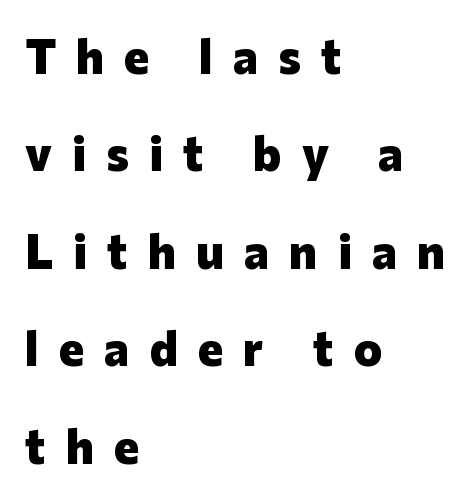
{"serif": "no", "italic": "no", "bold": "yes", "weight": "heavy", "width": "normal", "stroke_contrast": "low", "x_height": "medium", "monospaced": "no", "underline": "no", "align": "left", "line_spacing": "loose", "line_spacing_ratio": 2.03, "letter_spacing": "wide", "letter_spacing_em": 0.42, "glyph_px": 48}
